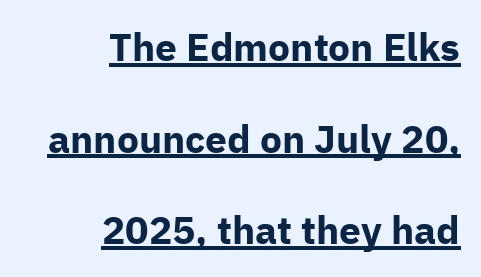
Q: Is the text bold? A: Yes.
Q: Is the text italic (slanted)? A: No, it is upright.
Q: Is the typeface a serif or a sans-serif typeface? A: Sans-serif.
Q: Is the text underlined? A: Yes.
Q: How is the paragraph aligned? A: Right-aligned.
Q: Is the spacing between letters normal or unusually wide? A: Normal.
Q: Is the spacing between lines tight, normal or loose? A: Loose.
Q: Width (condensed, normal, or wide)? A: Normal.
Q: Stroke contrast? A: Low.
Q: x-height? A: Medium.
Q: Monospaced? A: No.
